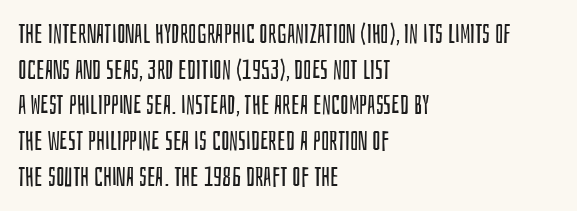
{"italic": "no", "bold": "no", "underline": "no", "align": "left", "line_spacing": "normal", "line_spacing_ratio": 1.32, "letter_spacing": "normal", "letter_spacing_em": 0.0, "glyph_px": 27}
